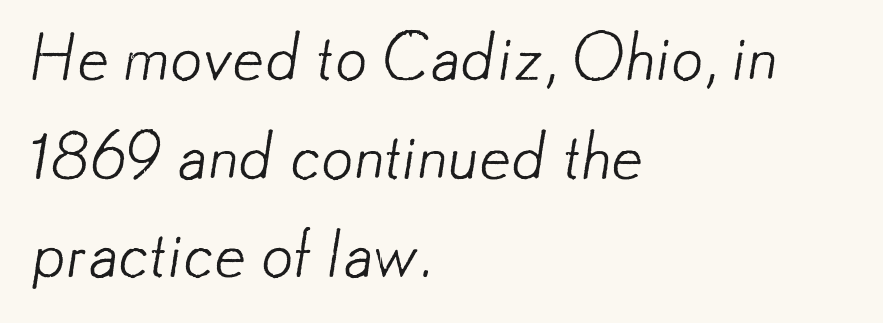
Q: Is the text bold? A: No.
Q: Is the typeface a serif or a sans-serif typeface? A: Sans-serif.
Q: Is the text underlined? A: No.
Q: How is the paragraph aligned? A: Left-aligned.
Q: Is the spacing between letters normal or unusually wide? A: Normal.
Q: Is the spacing between lines tight, normal or loose? A: Normal.
Q: Width (condensed, normal, or wide)? A: Normal.
Q: Stroke contrast? A: Low.
Q: x-height? A: Small.
Q: Monospaced? A: No.
